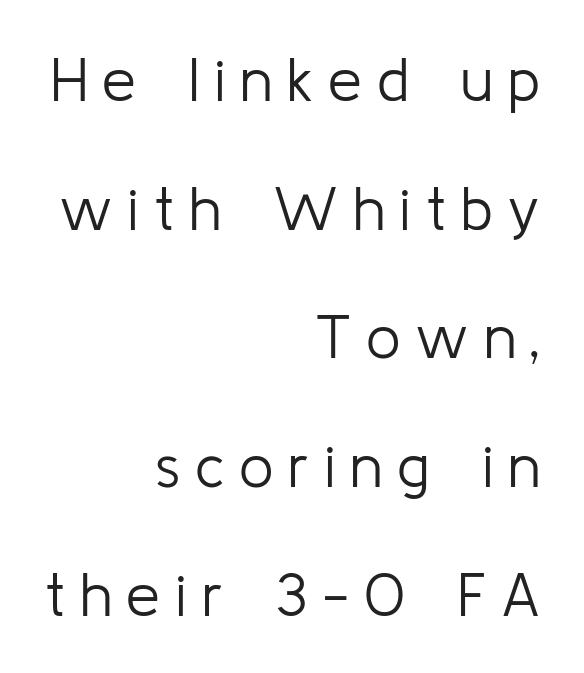
Q: Is the text bold? A: No.
Q: Is the text italic (slanted)? A: No, it is upright.
Q: Is the typeface a serif or a sans-serif typeface? A: Sans-serif.
Q: Is the text underlined? A: No.
Q: How is the paragraph aligned? A: Right-aligned.
Q: Is the spacing between letters normal or unusually wide? A: Unusually wide.
Q: Is the spacing between lines tight, normal or loose? A: Loose.
Q: Width (condensed, normal, or wide)? A: Normal.
Q: Stroke contrast? A: Low.
Q: x-height? A: Medium.
Q: Monospaced? A: No.
